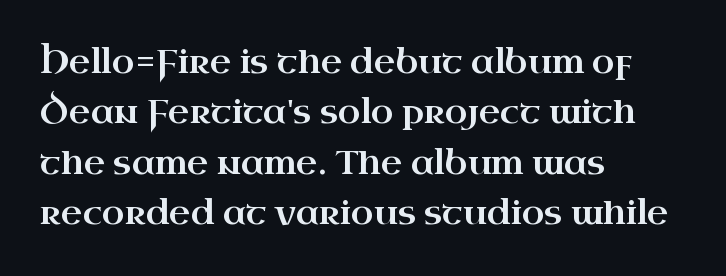
The image shows 33 px wide serif type, upright; set left-aligned, normal line spacing (1.53x), normal letter spacing, not underlined; high stroke contrast and a small x-height.
